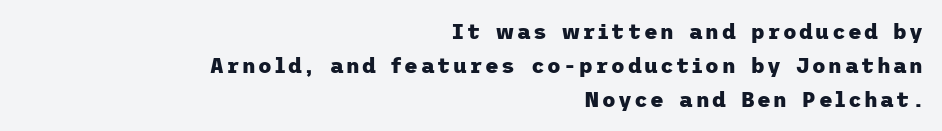
These lines stack with their right ends in a neat column. These lines sit exactly where default settings would place them. Letters rest on an invisible, unmarked baseline. Unlike italic type, these characters show no tilt at all. Caption: bold face, heavy strokes.
